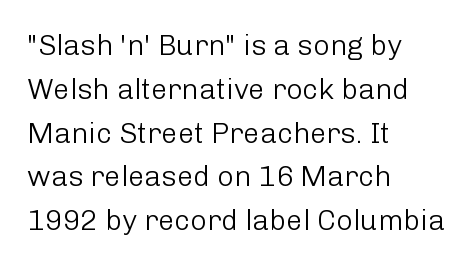
Q: Is the text bold? A: No.
Q: Is the text italic (slanted)? A: No, it is upright.
Q: Is the typeface a serif or a sans-serif typeface? A: Sans-serif.
Q: Is the text underlined? A: No.
Q: How is the paragraph aligned? A: Left-aligned.
Q: Is the spacing between letters normal or unusually wide? A: Normal.
Q: Is the spacing between lines tight, normal or loose? A: Normal.
Q: Width (condensed, normal, or wide)? A: Normal.
Q: Stroke contrast? A: Low.
Q: x-height? A: Medium.
Q: Monospaced? A: No.
